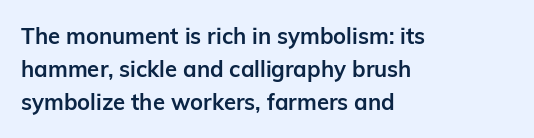
Q: Is the text bold? A: Yes.
Q: Is the text italic (slanted)? A: No, it is upright.
Q: Is the text underlined? A: No.
Q: How is the paragraph aligned? A: Left-aligned.
Q: Is the spacing between letters normal or unusually wide? A: Normal.
Q: Is the spacing between lines tight, normal or loose? A: Normal.
